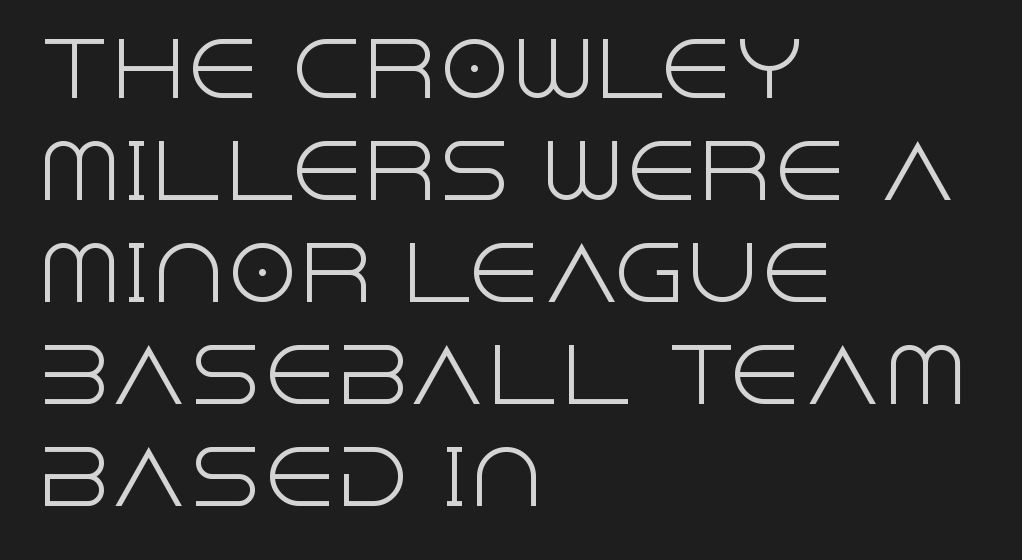
Ink coverage per letter is moderate at most. Interline gaps are of average width in this sample. Are there feet on the stems? There aren't — it's a sans. Observe the ordinary spacing: letters are neighbours, not strangers.
